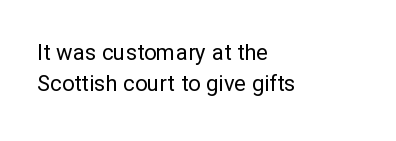
The line-height multiplier appears to be the usual default. The ragged edge is on the right, which tells us the setting is flush left. A typesetter would mark this as roman, not italic. This sample uses plain, unmodified letter spacing. No letter is thick-stroked: the sample isn't bold.
